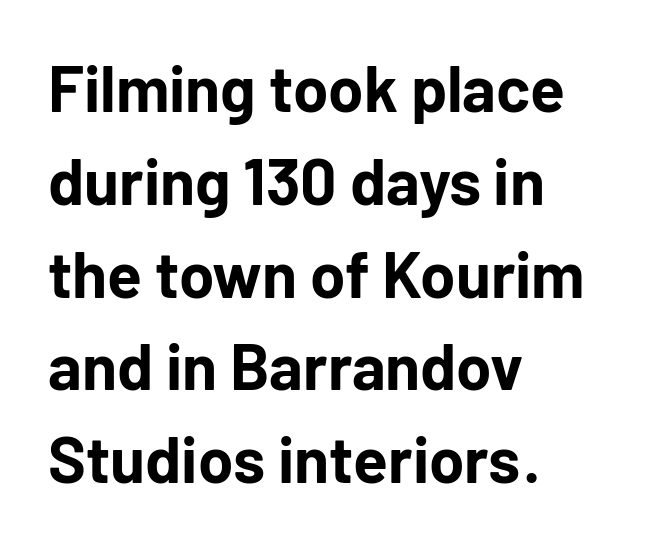
Q: Is the text bold? A: Yes.
Q: Is the text italic (slanted)? A: No, it is upright.
Q: Is the typeface a serif or a sans-serif typeface? A: Sans-serif.
Q: Is the text underlined? A: No.
Q: How is the paragraph aligned? A: Left-aligned.
Q: Is the spacing between letters normal or unusually wide? A: Normal.
Q: Is the spacing between lines tight, normal or loose? A: Normal.
Q: Width (condensed, normal, or wide)? A: Normal.
Q: Stroke contrast? A: Low.
Q: x-height? A: Medium.
Q: Monospaced? A: No.
